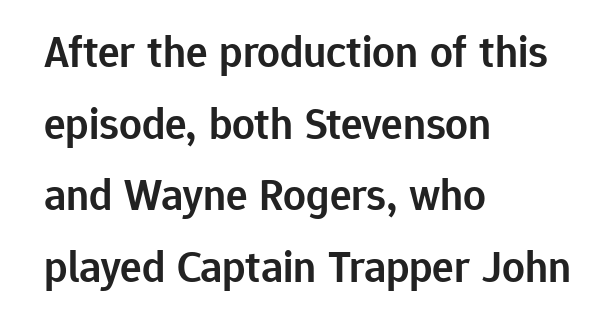
Q: Is the text bold? A: Semi-bold.
Q: Is the text italic (slanted)? A: No, it is upright.
Q: Is the typeface a serif or a sans-serif typeface? A: Sans-serif.
Q: Is the text underlined? A: No.
Q: How is the paragraph aligned? A: Left-aligned.
Q: Is the spacing between letters normal or unusually wide? A: Normal.
Q: Is the spacing between lines tight, normal or loose? A: Normal.
Q: Width (condensed, normal, or wide)? A: Normal.
Q: Stroke contrast? A: Low.
Q: x-height? A: Medium.
Q: Monospaced? A: No.
